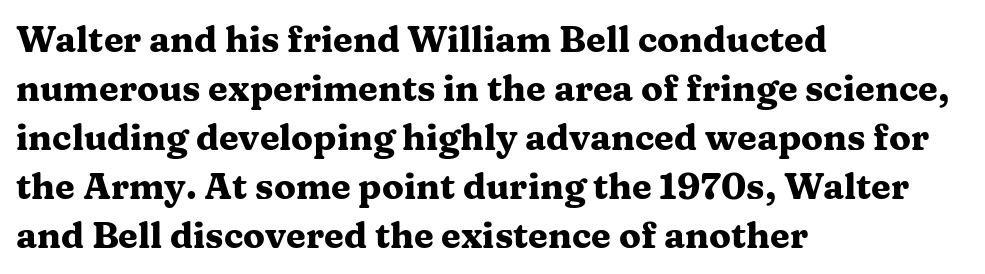
The image shows 36 px heavy, wide serif type, upright; set left-aligned, normal line spacing (1.36x), normal letter spacing, not underlined; medium stroke contrast and a medium x-height.
